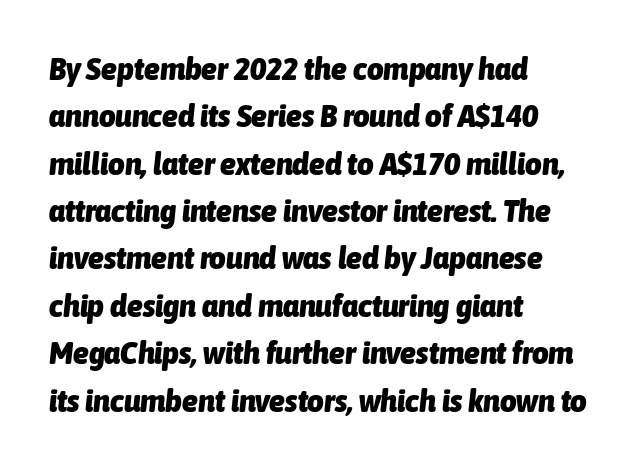
{"italic": "yes", "lean": "right", "slant_degrees": 6, "bold": "yes", "weight": "heavy", "width": "condensed", "stroke_contrast": "low", "x_height": "medium", "monospaced": "no", "underline": "no", "align": "left", "line_spacing": "normal", "line_spacing_ratio": 1.48, "letter_spacing": "normal", "letter_spacing_em": 0.0, "glyph_px": 32}
